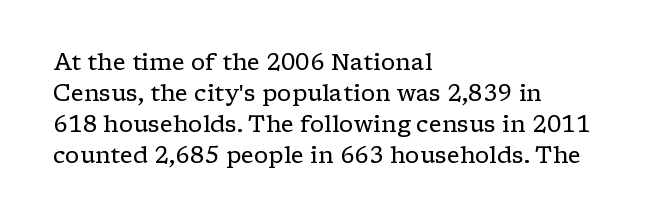
Q: Is the text bold? A: No.
Q: Is the text italic (slanted)? A: No, it is upright.
Q: Is the text underlined? A: No.
Q: How is the paragraph aligned? A: Left-aligned.
Q: Is the spacing between letters normal or unusually wide? A: Normal.
Q: Is the spacing between lines tight, normal or loose? A: Normal.
